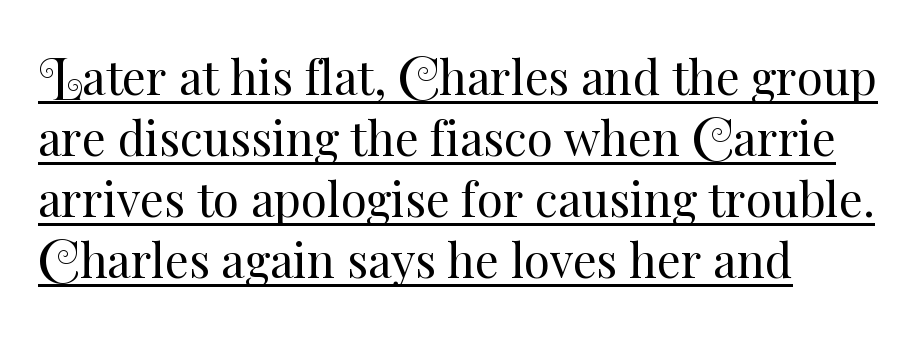
{"italic": "no", "bold": "no", "weight": "regular", "width": "normal", "stroke_contrast": "medium", "x_height": "small", "monospaced": "no", "underline": "yes", "align": "left", "line_spacing": "normal", "line_spacing_ratio": 1.3, "letter_spacing": "normal", "letter_spacing_em": 0.0, "glyph_px": 47}
